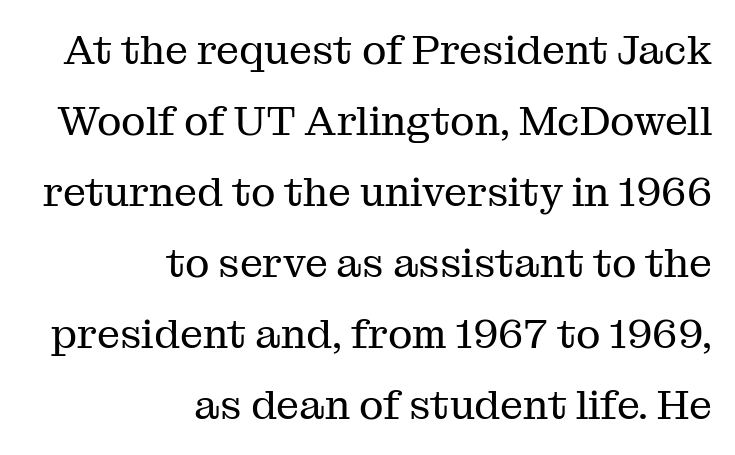
The image shows 41 px regular-weight serif type, upright; set right-aligned, line spacing 1.73x, normal letter spacing, not underlined; medium stroke contrast and a medium x-height.
